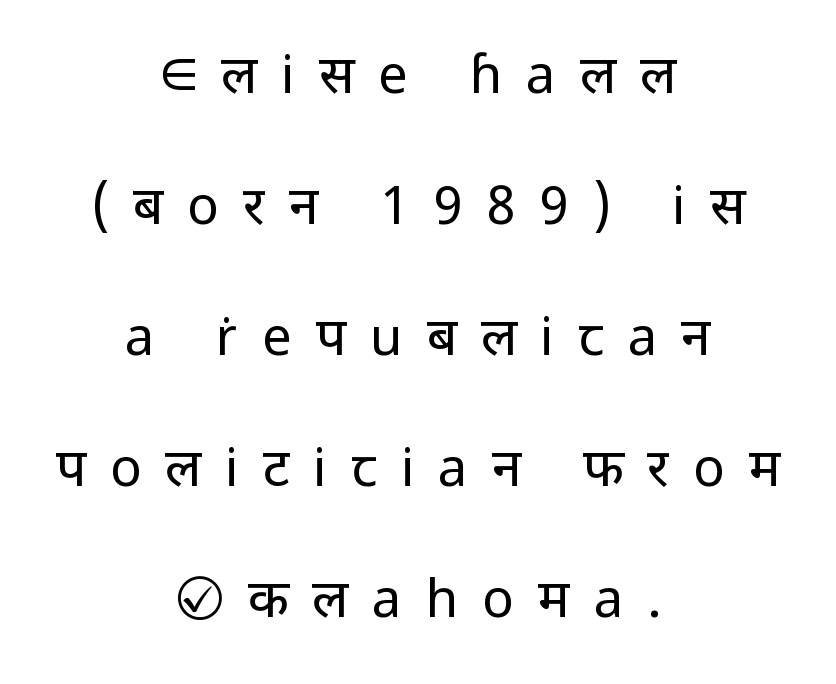
Q: Is the text bold? A: No.
Q: Is the text italic (slanted)? A: No, it is upright.
Q: Is the typeface a serif or a sans-serif typeface? A: Sans-serif.
Q: Is the text underlined? A: No.
Q: How is the paragraph aligned? A: Centered.
Q: Is the spacing between letters normal or unusually wide? A: Unusually wide.
Q: Is the spacing between lines tight, normal or loose? A: Loose.
Q: Width (condensed, normal, or wide)? A: Normal.
Q: Stroke contrast? A: Low.
Q: x-height? A: Medium.
Q: Monospaced? A: No.
